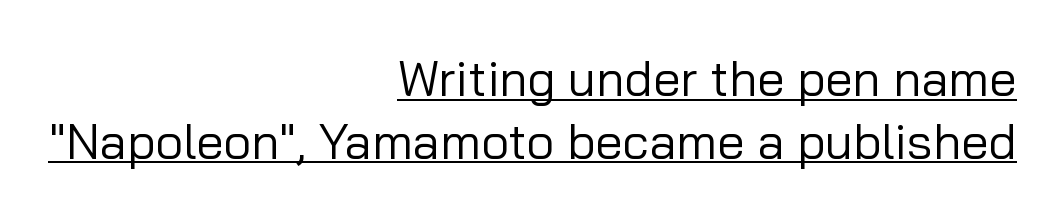
The image shows 49 px regular-weight sans-serif type, upright; set right-aligned, normal line spacing (1.28x), normal letter spacing, underlined; low stroke contrast and a medium x-height.
